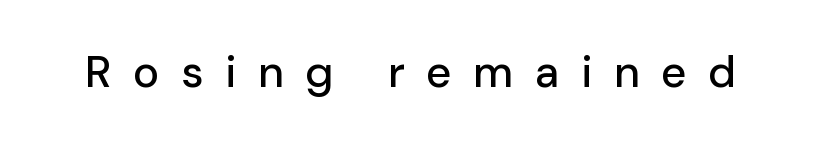
Q: Is the text italic (slanted)? A: No, it is upright.
Q: Is the typeface a serif or a sans-serif typeface? A: Sans-serif.
Q: Is the text underlined? A: No.
Q: Is the spacing between letters normal or unusually wide? A: Unusually wide.
Q: Width (condensed, normal, or wide)? A: Normal.
Q: Stroke contrast? A: Low.
Q: x-height? A: Medium.
Q: Monospaced? A: No.
